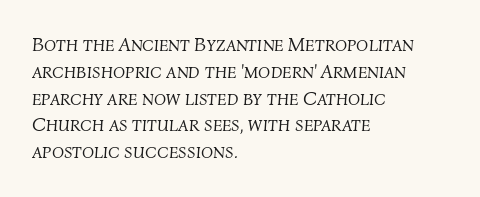
Q: Is the text bold? A: No.
Q: Is the text italic (slanted)? A: Yes, it leans right by about 4 degrees.
Q: Is the text underlined? A: No.
Q: How is the paragraph aligned? A: Left-aligned.
Q: Is the spacing between letters normal or unusually wide? A: Normal.
Q: Is the spacing between lines tight, normal or loose? A: Normal.
